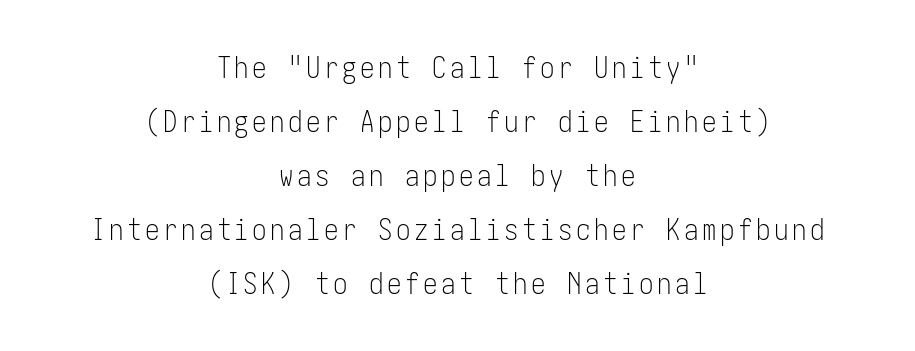
Q: Is the text bold? A: No.
Q: Is the text italic (slanted)? A: No, it is upright.
Q: Is the typeface a serif or a sans-serif typeface? A: Sans-serif.
Q: Is the text underlined? A: No.
Q: How is the paragraph aligned? A: Centered.
Q: Width (condensed, normal, or wide)? A: Condensed.
Q: Stroke contrast? A: Low.
Q: x-height? A: Medium.
